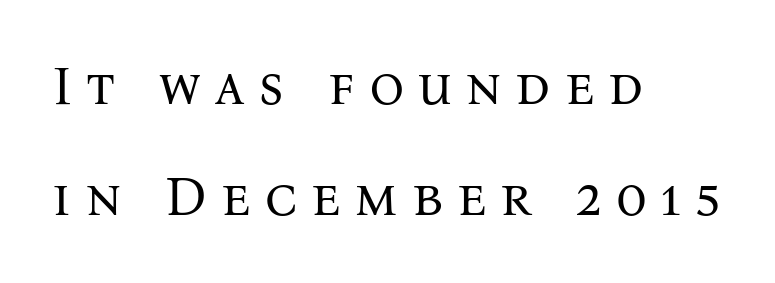
These lines are rendered in a variable-pitch font. The strip under each line holds only bare page. Someone cranked the tracking dial way up on this one. These lines stand farther apart than default settings would place them. The compositor pushed each line to the left boundary.
